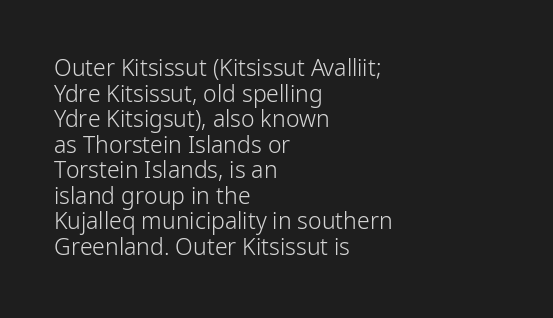
Q: Is the text bold? A: No.
Q: Is the text italic (slanted)? A: No, it is upright.
Q: Is the text underlined? A: No.
Q: How is the paragraph aligned? A: Left-aligned.
Q: Is the spacing between letters normal or unusually wide? A: Normal.
Q: Is the spacing between lines tight, normal or loose? A: Tight.
